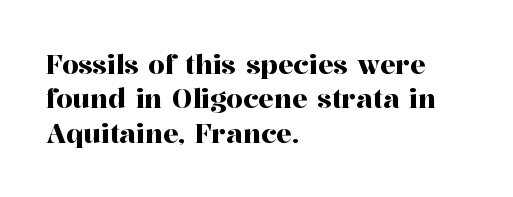
The image shows 26 px text type, upright; set left-aligned, normal line spacing (1.32x), normal letter spacing, not underlined.
